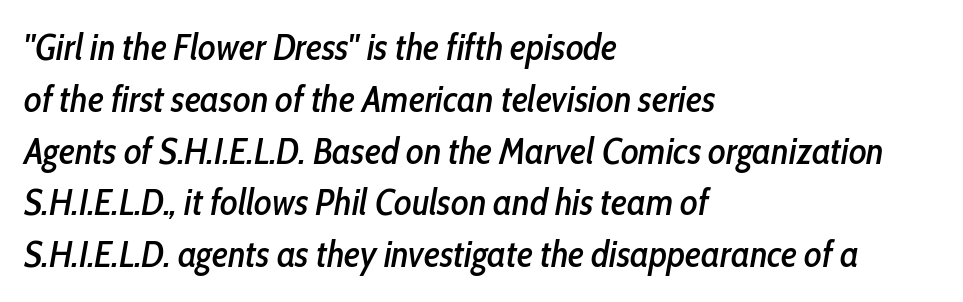
Q: Is the text italic (slanted)? A: Yes, it leans right by about 10 degrees.
Q: Is the text underlined? A: No.
Q: How is the paragraph aligned? A: Left-aligned.
Q: Is the spacing between letters normal or unusually wide? A: Normal.
Q: Is the spacing between lines tight, normal or loose? A: Normal.
Q: Width (condensed, normal, or wide)? A: Condensed.
Q: Stroke contrast? A: Low.
Q: x-height? A: Medium.
Q: Monospaced? A: No.
